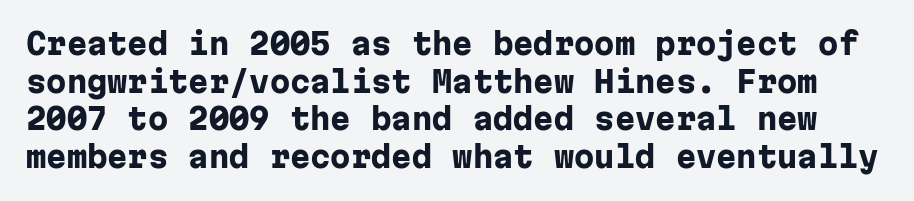
Q: Is the text bold? A: Yes.
Q: Is the text italic (slanted)? A: No, it is upright.
Q: Is the typeface a serif or a sans-serif typeface? A: Sans-serif.
Q: Is the text underlined? A: No.
Q: Is the spacing between letters normal or unusually wide? A: Normal.
Q: Is the spacing between lines tight, normal or loose? A: Normal.
Q: Width (condensed, normal, or wide)? A: Normal.
Q: Stroke contrast? A: Low.
Q: x-height? A: Medium.
Q: Monospaced? A: Yes.
